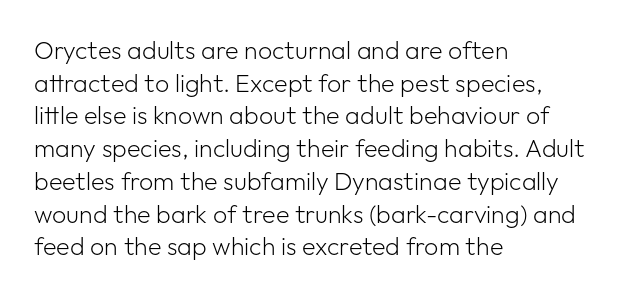
What's the leading like? Ordinary, nothing unusual. The passage shown has conventional tracking throughout. The typography opts for an upright posture over an oblique one. The passage is arranged the way most books set body copy — flush left.
